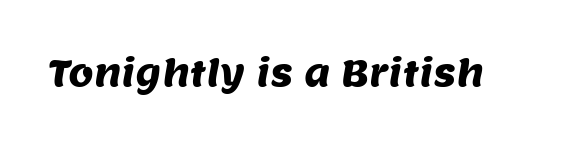
The characters display no serif detailing; their extremities are plain. The string is rendered with underlining switched off. Here the glyphs are tracked normally, forming tight word shapes. Note the varied advance widths — an 'i' is clearly narrower than an 'm'.
